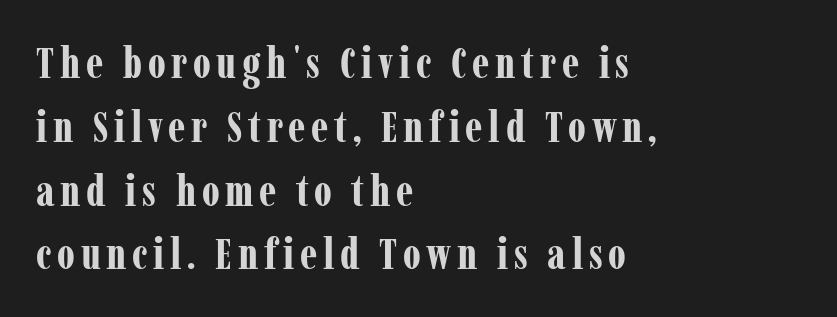
Q: Is the text bold? A: Yes.
Q: Is the text italic (slanted)? A: No, it is upright.
Q: Is the typeface a serif or a sans-serif typeface? A: Serif.
Q: Is the text underlined? A: No.
Q: How is the paragraph aligned? A: Left-aligned.
Q: Is the spacing between lines tight, normal or loose? A: Normal.
Q: Width (condensed, normal, or wide)? A: Condensed.
Q: Stroke contrast? A: Low.
Q: x-height? A: Medium.
Q: Monospaced? A: No.
